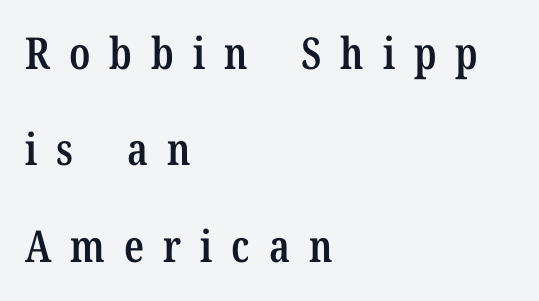
The image shows 44 px semibold, condensed serif type, upright; set left-aligned, loose line spacing (2.19x), unusually wide letter spacing (+0.43 em), not underlined; low stroke contrast and a medium x-height.
